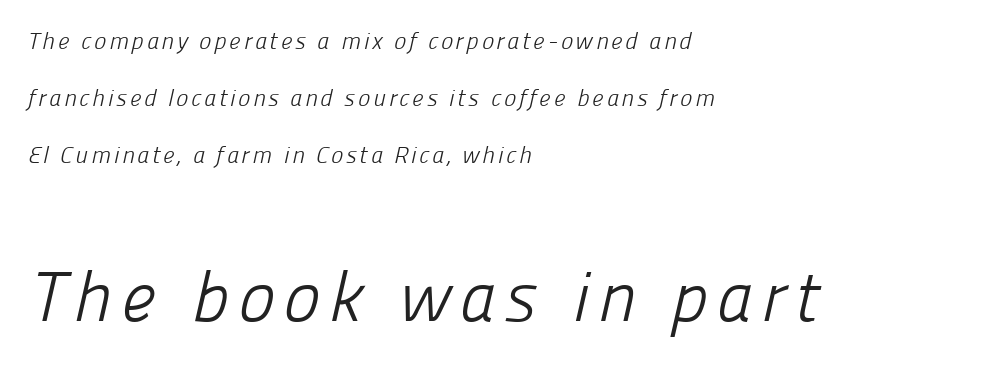
{"serif": "no", "bold": "no", "weight": "light", "width": "normal", "stroke_contrast": "low", "x_height": "medium", "monospaced": "no", "underline": "no", "align": "left", "line_spacing": "loose", "line_spacing_ratio": 2.48, "larger_block": "second", "size_ratio": 3.04, "glyph_px": 70}
